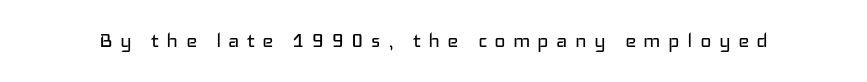
The image shows 24 px text type, upright; set unusually wide letter spacing (+0.3 em), not underlined.
